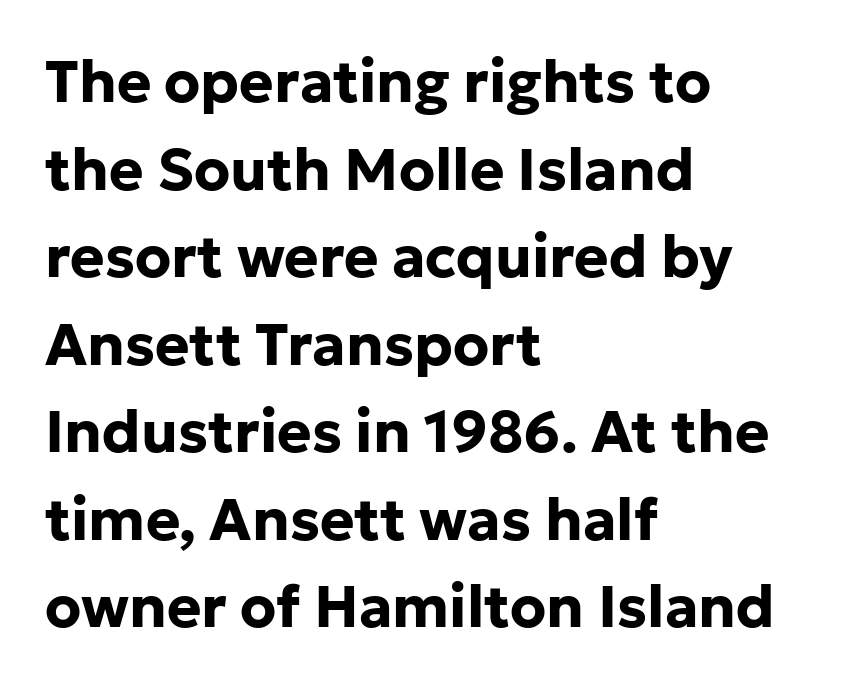
Vertical spacing — default. These lines are rendered in a variable-pitch font. Horizontal alignment here is leftward, the default for most running prose. The specimen omits any rule beneath the text block's lines. Pretty heavy lettering here — definitely bold.
